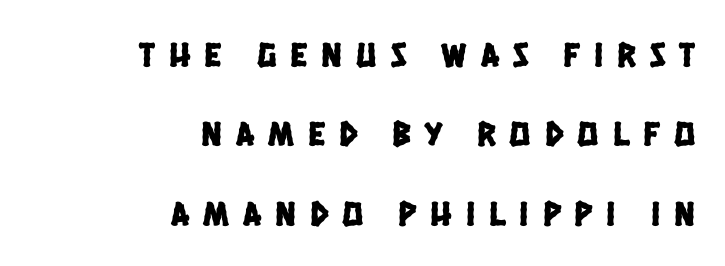
The image shows 35 px condensed sans-serif type; set right-aligned, loose line spacing (2.27x), unusually wide letter spacing (+0.4 em), not underlined; low stroke contrast and a large x-height.
